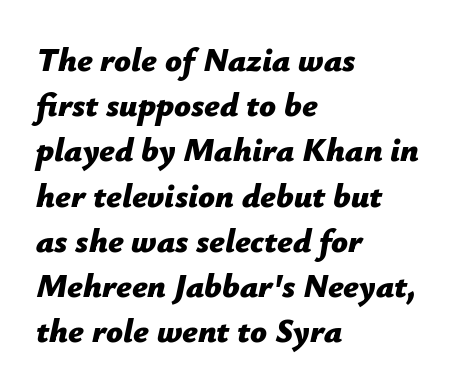
This sample has the flowing, uneven cadence of proportional lettering. All the whitespace from short lines collects on the right. Rule under the text: the space is simply empty. Tracking value appears to be zero — textbook default spacing. Characters are canted at an angle relative to the baseline's perpendicular. The passage shown is emphatically bold.
